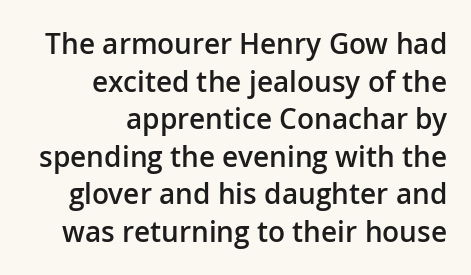
Horizontal bands of white between lines are of average thickness. The lines in this sample share a right terminus and differ only in where they begin. The passage shown is not underscored anywhere. Notice the strokes are somewhat thickened but not fully heavy: this is a semibold. Ordinary non-slanted type is in use.
